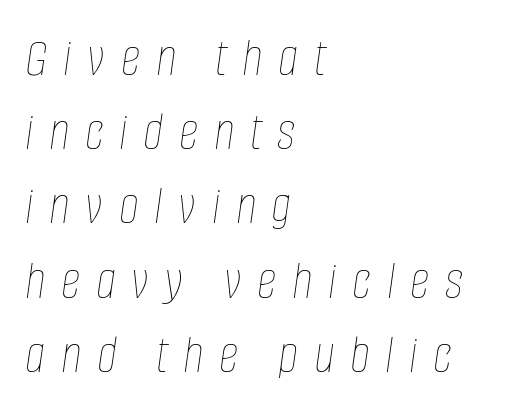
The image shows 55 px thin, condensed type, italic (leaning right); set left-aligned, normal line spacing (1.35x), unusually wide letter spacing (+0.28 em), not underlined; low stroke contrast and a large x-height.
